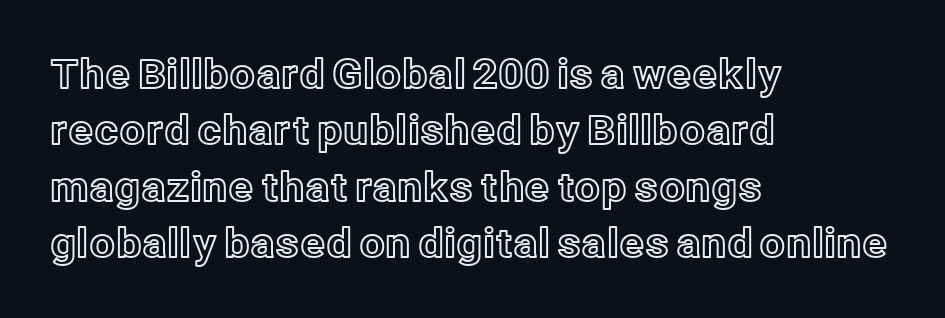
The image shows 40 px text type, upright; set left-aligned, normal line spacing (1.41x), normal letter spacing, not underlined; a medium x-height.
